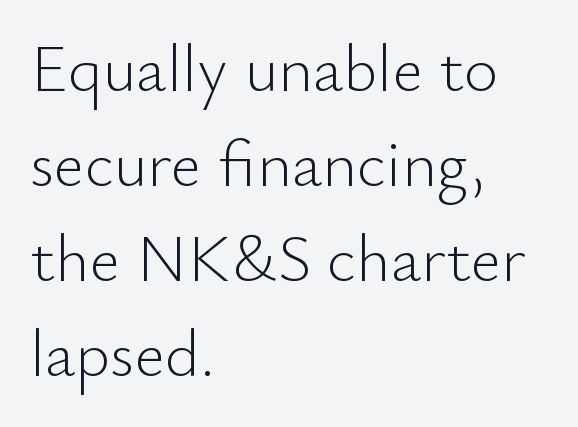
The image shows 66 px light sans-serif type, upright; set left-aligned, normal line spacing (1.44x), normal letter spacing, not underlined; low stroke contrast and a small x-height.
